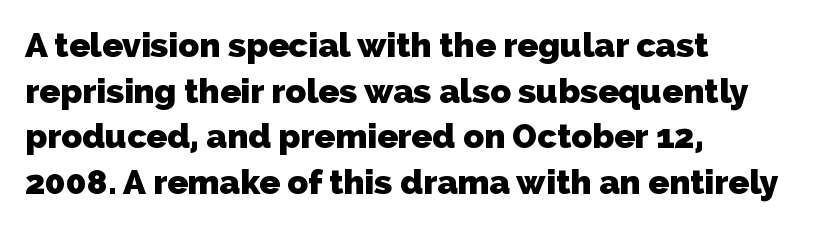
The image shows 34 px heavy sans-serif type; set left-aligned, normal line spacing (1.34x), normal letter spacing, not underlined; low stroke contrast and a medium x-height.
